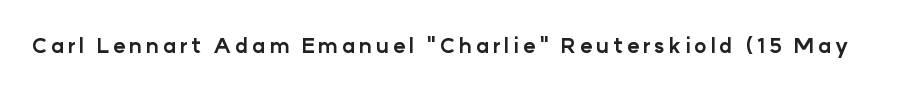
{"italic": "no", "bold": "yes", "underline": "no", "glyph_px": 21}
